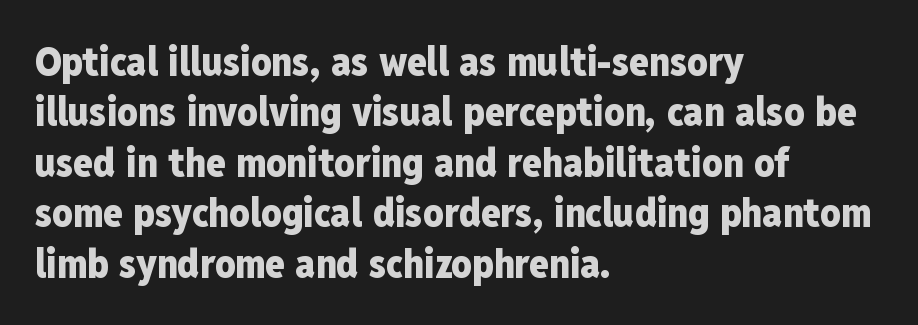
Q: Is the text bold? A: Yes.
Q: Is the text italic (slanted)? A: No, it is upright.
Q: Is the typeface a serif or a sans-serif typeface? A: Sans-serif.
Q: Is the text underlined? A: No.
Q: How is the paragraph aligned? A: Left-aligned.
Q: Is the spacing between letters normal or unusually wide? A: Normal.
Q: Is the spacing between lines tight, normal or loose? A: Normal.
Q: Width (condensed, normal, or wide)? A: Condensed.
Q: Stroke contrast? A: Low.
Q: x-height? A: Medium.
Q: Monospaced? A: No.
